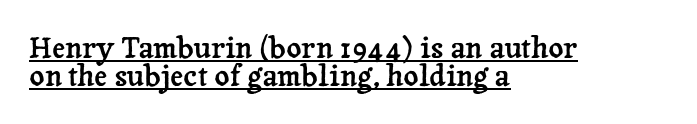
{"serif": "yes", "italic": "no", "width": "normal", "stroke_contrast": "low", "x_height": "medium", "monospaced": "no", "underline": "yes", "align": "left", "line_spacing": "tight", "line_spacing_ratio": 0.95, "letter_spacing": "normal", "letter_spacing_em": 0.0, "glyph_px": 29}
